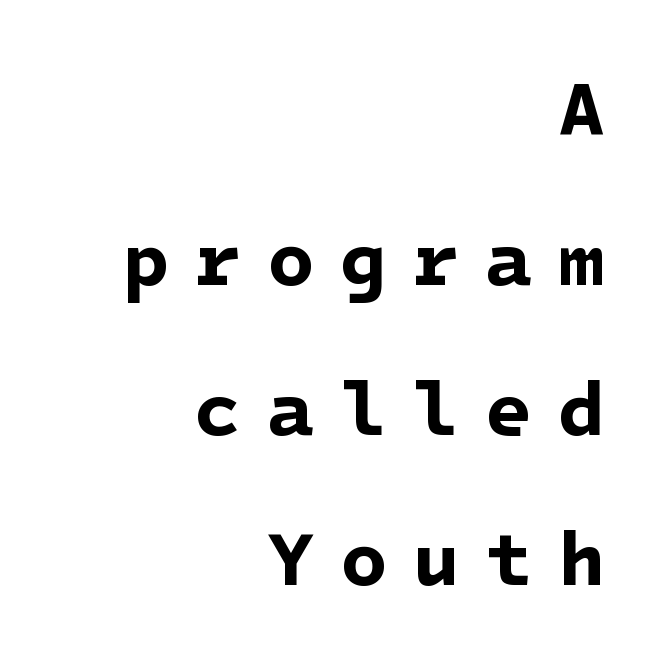
The image shows 77 px bold sans-serif type; set right-aligned, loose line spacing (1.95x), unusually wide letter spacing (+0.33 em), not underlined; low stroke contrast and a medium x-height.
